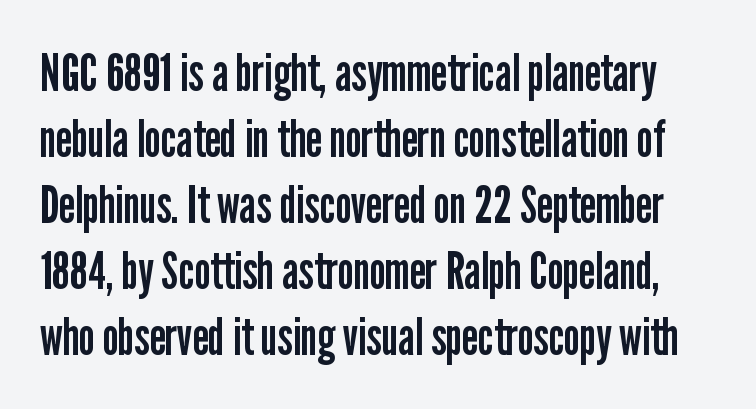
Q: Is the text bold? A: No.
Q: Is the text italic (slanted)? A: No, it is upright.
Q: Is the typeface a serif or a sans-serif typeface? A: Sans-serif.
Q: Is the text underlined? A: No.
Q: Is the spacing between letters normal or unusually wide? A: Normal.
Q: Is the spacing between lines tight, normal or loose? A: Normal.
Q: Width (condensed, normal, or wide)? A: Condensed.
Q: Stroke contrast? A: Low.
Q: x-height? A: Medium.
Q: Monospaced? A: No.
